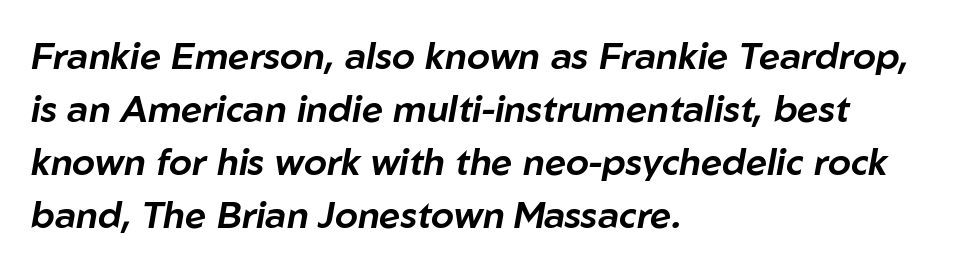
{"italic": "yes", "lean": "right", "slant_degrees": 10, "width": "normal", "stroke_contrast": "low", "x_height": "medium", "monospaced": "no", "underline": "no", "align": "left", "line_spacing": "normal", "line_spacing_ratio": 1.43, "letter_spacing": "normal", "letter_spacing_em": 0.0, "glyph_px": 37}
